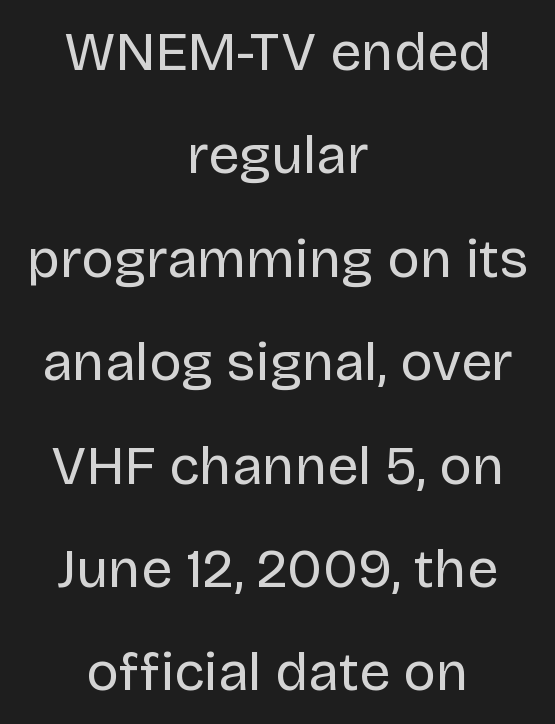
Q: Is the text bold? A: No.
Q: Is the text italic (slanted)? A: No, it is upright.
Q: Is the typeface a serif or a sans-serif typeface? A: Sans-serif.
Q: Is the text underlined? A: No.
Q: How is the paragraph aligned? A: Centered.
Q: Is the spacing between letters normal or unusually wide? A: Normal.
Q: Width (condensed, normal, or wide)? A: Normal.
Q: Stroke contrast? A: Low.
Q: x-height? A: Large.
Q: Monospaced? A: No.
